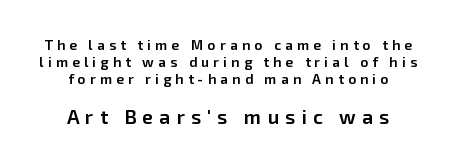
Q: Is the text bold? A: Semi-bold.
Q: Is the text italic (slanted)? A: No, it is upright.
Q: Is the text underlined? A: No.
Q: How is the paragraph aligned? A: Centered.
Q: Is the spacing between letters normal or unusually wide? A: Unusually wide.
Q: Which block of text is set in a larger size, the first (top) or the second (bottom)? A: The second (bottom) one.
